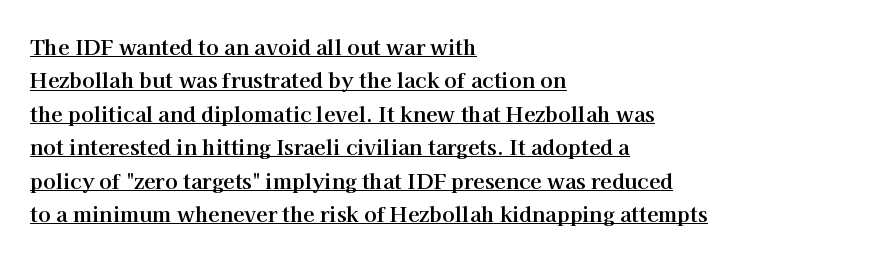
Q: Is the text bold? A: Yes.
Q: Is the text italic (slanted)? A: No, it is upright.
Q: Is the text underlined? A: Yes.
Q: How is the paragraph aligned? A: Left-aligned.
Q: Is the spacing between letters normal or unusually wide? A: Normal.
Q: Is the spacing between lines tight, normal or loose? A: Normal.
